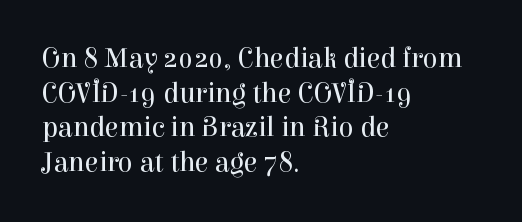
The image shows 28 px regular-weight serif type, upright; set left-aligned, line spacing 1.24x, normal letter spacing, not underlined; high stroke contrast and a medium x-height.
